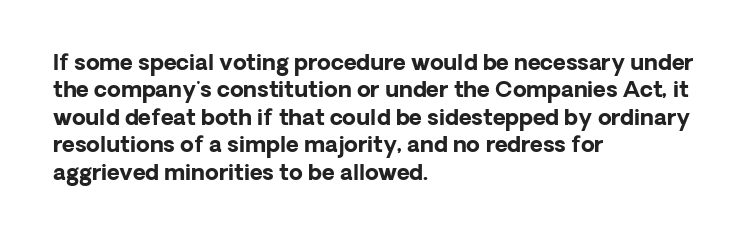
The image shows 22 px bold type, upright; set left-aligned, normal line spacing (1.25x), normal letter spacing, not underlined.
